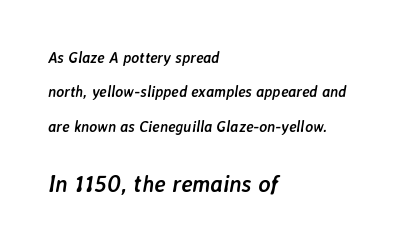
In terms of weight, the rendering is a true, heavy bold. Block two is the big one; block one sits smaller above it. Each line starts at the same left margin while the right side varies. Vertically, the passage feels expansive, rows floating well apart.
